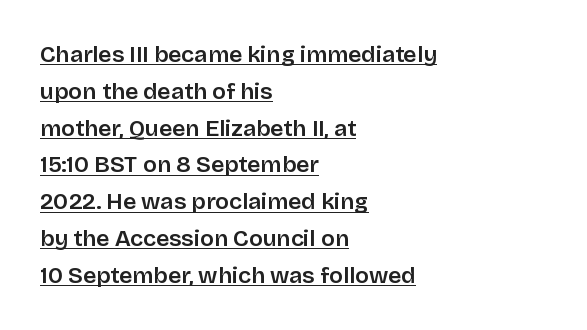
{"italic": "no", "underline": "yes", "align": "left", "line_spacing": "normal", "line_spacing_ratio": 1.6, "letter_spacing": "normal", "letter_spacing_em": 0.0, "glyph_px": 23}
